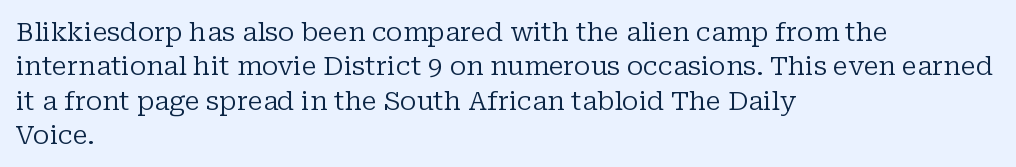
The image shows 26 px text type, upright; set left-aligned, normal line spacing (1.32x), normal letter spacing, not underlined.
